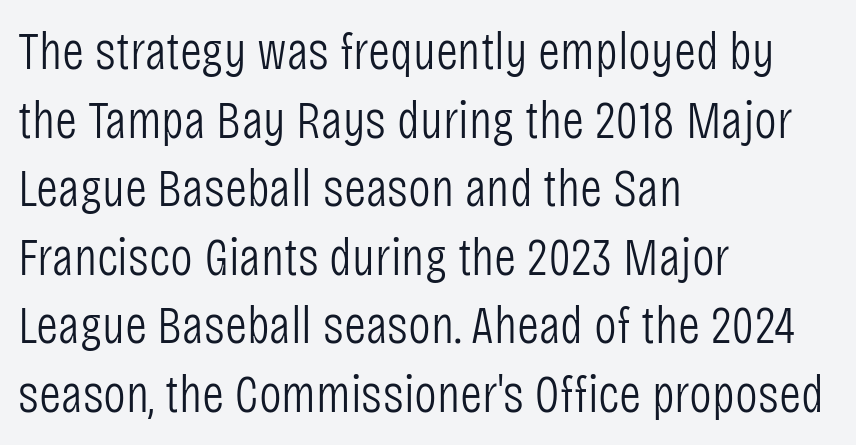
The image shows 54 px light, condensed sans-serif type, upright; set left-aligned, normal line spacing (1.27x), normal letter spacing, not underlined; low stroke contrast and a large x-height.
